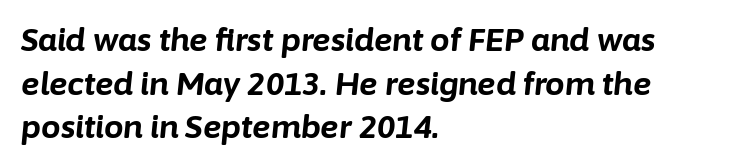
Chunky letters — that's bold for sure. The rendering uses a moderate line-height, typical for paragraphs. Line starts are locked; line ends wander. Look at the tracking — it's just the regular setting, nothing added. The passage shown is typed in a proportional face where columns would drift.
